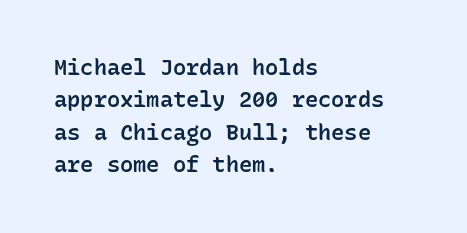
One glance says typical: line gaps are just what's usual. Type without underlining. The passage is arranged the way most books set body copy — flush left. The passage shown has conventional tracking throughout.
